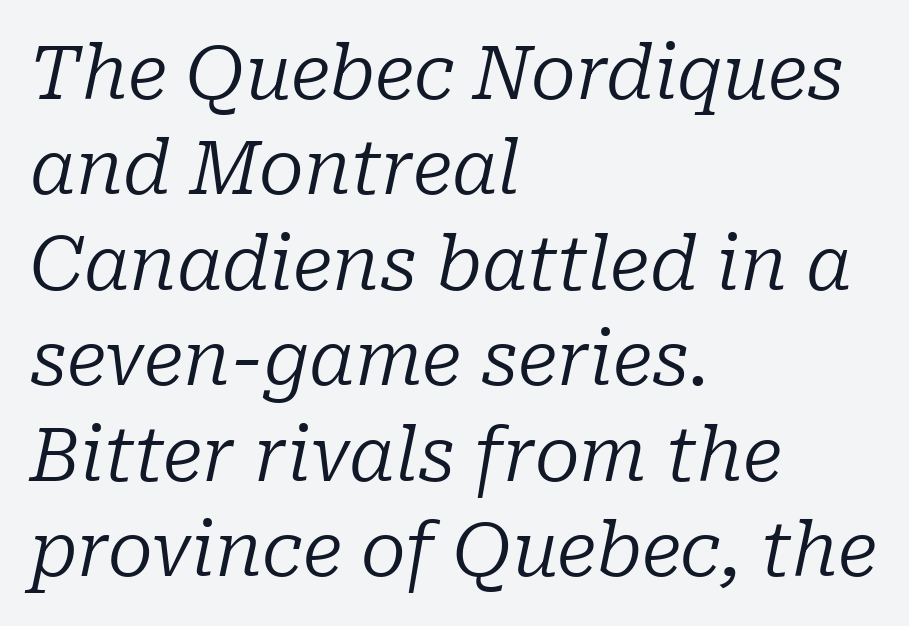
Q: Is the text bold? A: No.
Q: Is the text italic (slanted)? A: Yes, it leans right by about 10 degrees.
Q: Is the typeface a serif or a sans-serif typeface? A: Serif.
Q: Is the text underlined? A: No.
Q: How is the paragraph aligned? A: Left-aligned.
Q: Is the spacing between letters normal or unusually wide? A: Normal.
Q: Is the spacing between lines tight, normal or loose? A: Normal.
Q: Width (condensed, normal, or wide)? A: Normal.
Q: Stroke contrast? A: Low.
Q: x-height? A: Medium.
Q: Monospaced? A: No.
